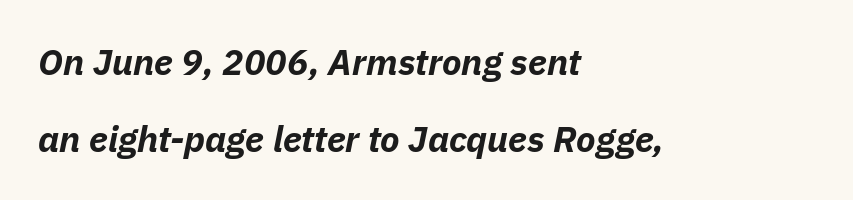
The typesetting leans heavy: a genuine bold. The setting favours the left margin, as ordinary paragraphs usually do. The letters advance in unequal steps, a hallmark of proportional type. When letters slant like this, we call the style italic. These lines keep a tight, regular rhythm from letter to letter. Letters rest on an invisible, unmarked baseline.
